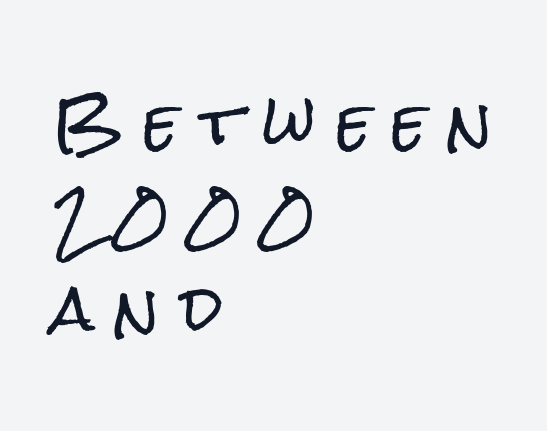
The image shows 59 px condensed sans-serif type, upright; set left-aligned, normal line spacing (1.58x), unusually wide letter spacing (+0.37 em), not underlined; low stroke contrast and a medium x-height.
